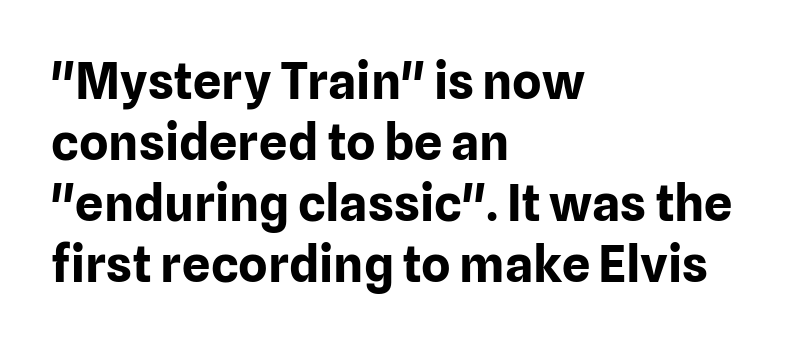
Q: Is the text bold? A: Yes.
Q: Is the text italic (slanted)? A: No, it is upright.
Q: Is the typeface a serif or a sans-serif typeface? A: Sans-serif.
Q: Is the text underlined? A: No.
Q: How is the paragraph aligned? A: Left-aligned.
Q: Is the spacing between letters normal or unusually wide? A: Normal.
Q: Width (condensed, normal, or wide)? A: Normal.
Q: Stroke contrast? A: Low.
Q: x-height? A: Medium.
Q: Monospaced? A: No.
